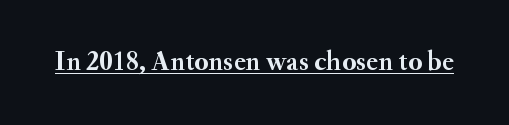
The image shows 28 px semibold serif type, upright; set normal letter spacing, underlined; medium stroke contrast and a small x-height.
